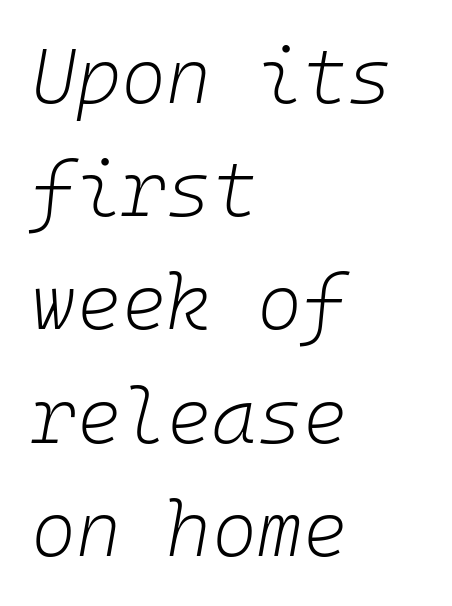
{"italic": "yes", "lean": "right", "slant_degrees": 10, "bold": "no", "weight": "light", "width": "normal", "stroke_contrast": "low", "x_height": "medium", "monospaced": "yes", "underline": "no", "align": "left", "line_spacing": "normal", "line_spacing_ratio": 1.47, "letter_spacing": "normal", "letter_spacing_em": 0.0, "glyph_px": 77}
